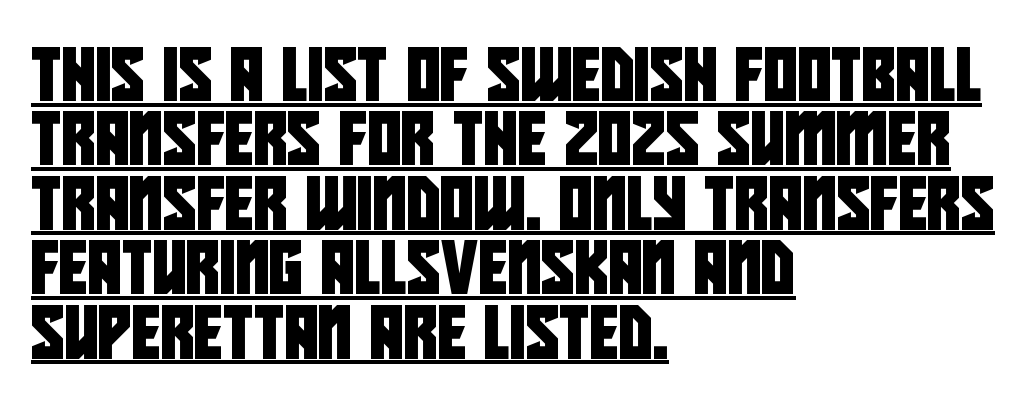
{"serif": "no", "width": "condensed", "stroke_contrast": "low", "x_height": "large", "monospaced": "no", "underline": "yes", "align": "left", "line_spacing_ratio": 1.24, "letter_spacing": "normal", "letter_spacing_em": 0.0, "glyph_px": 52}
